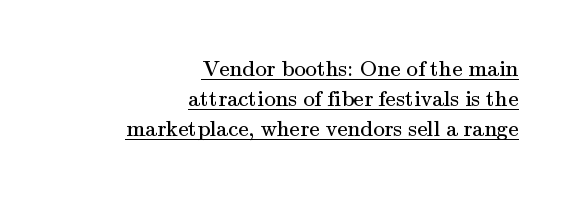
{"italic": "no", "bold": "no", "underline": "yes", "align": "right", "line_spacing": "normal", "line_spacing_ratio": 1.3, "letter_spacing": "normal", "letter_spacing_em": 0.0, "glyph_px": 23}
